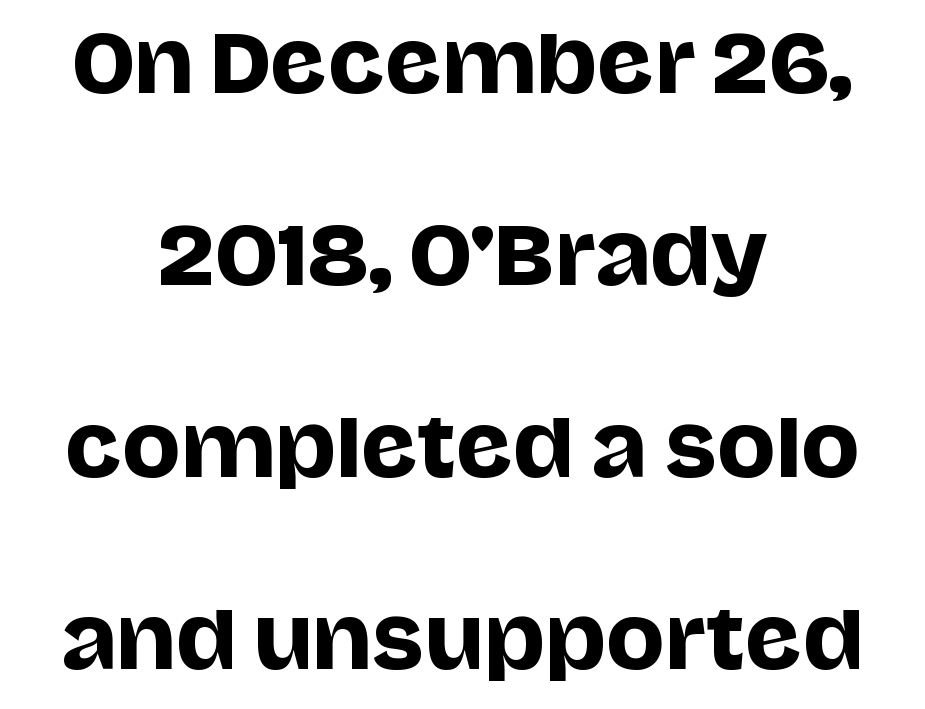
{"serif": "no", "italic": "no", "width": "normal", "stroke_contrast": "low", "x_height": "large", "monospaced": "no", "underline": "no", "align": "center", "line_spacing": "loose", "line_spacing_ratio": 2.46, "letter_spacing": "normal", "letter_spacing_em": 0.0, "glyph_px": 78}
